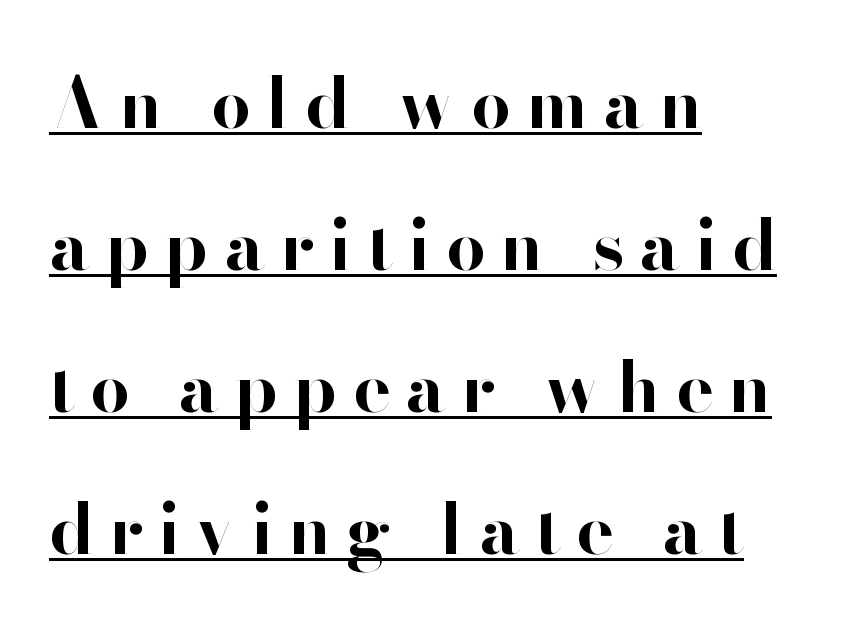
The image shows 70 px bold sans-serif type, upright; set left-aligned, loose line spacing (2.03x), unusually wide letter spacing (+0.22 em), underlined; high stroke contrast and a small x-height.
